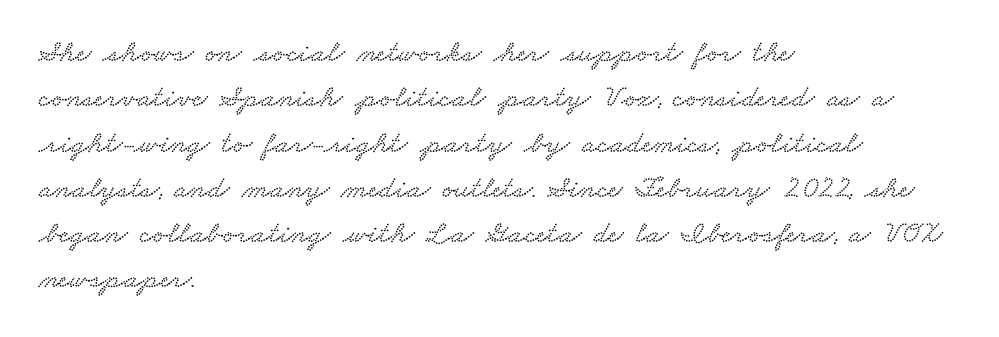
{"serif": "yes", "width": "wide", "stroke_contrast": "low", "x_height": "small", "monospaced": "no", "underline": "no", "align": "left", "line_spacing": "normal", "line_spacing_ratio": 1.46, "letter_spacing": "normal", "letter_spacing_em": 0.0, "glyph_px": 31}
